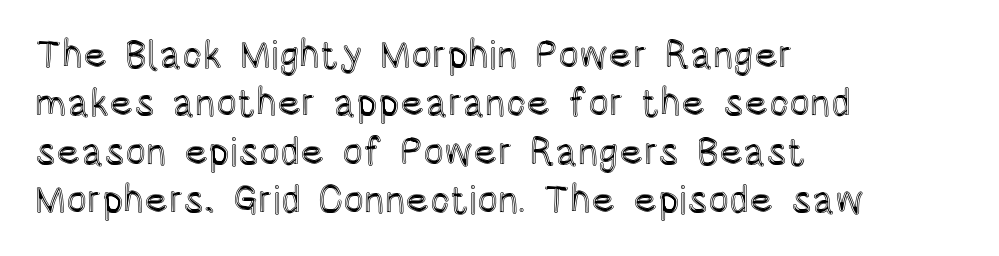
{"italic": "no", "width": "condensed", "x_height": "large", "monospaced": "no", "underline": "no", "align": "left", "line_spacing_ratio": 1.24, "letter_spacing": "normal", "letter_spacing_em": 0.0, "glyph_px": 39}
